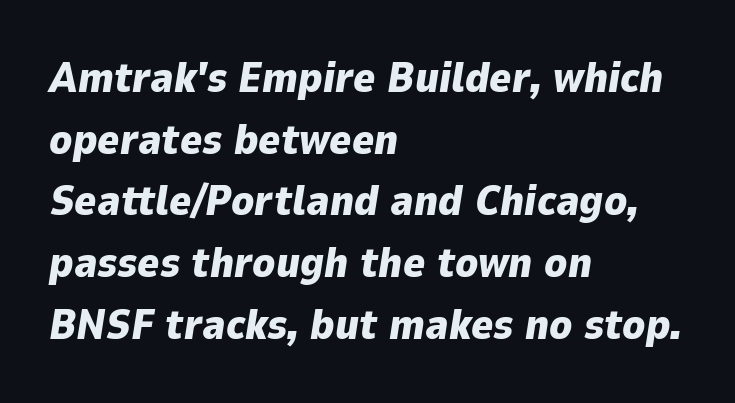
The image shows 42 px heavy type, italic (leaning right); set left-aligned, normal line spacing (1.47x), normal letter spacing, not underlined; low stroke contrast and a medium x-height.
